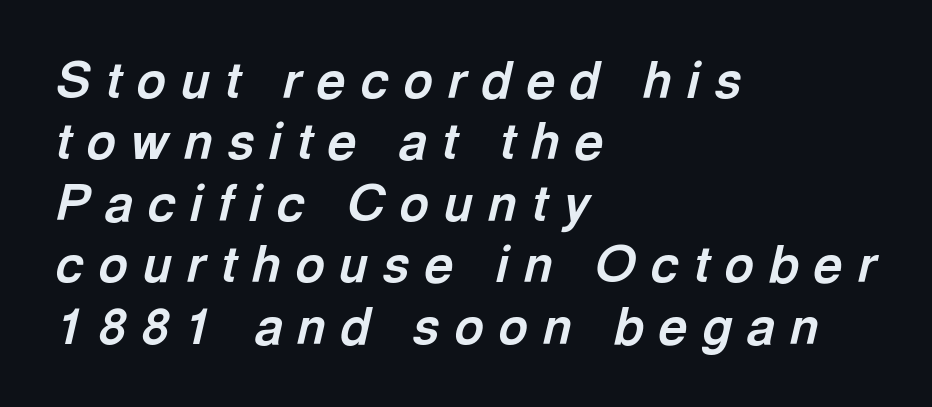
Weight check: bold — yes, fully. These lines were composed using italics. Compared with a centered layout, this one pins lines to the left instead. Loose tracking; the words dissolve into strings of separated letters.
